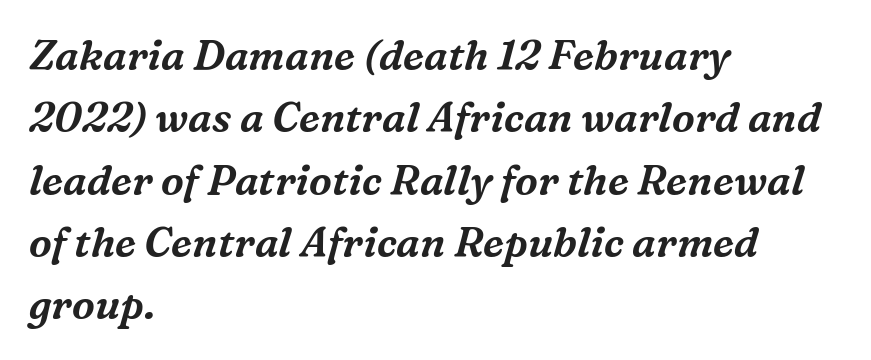
Each letter keeps its own natural width here, so spacing adapts to shape. The ragged edge is on the right, which tells us the setting is flush left. Honestly, there is no underline to notice here at all. An italicized treatment has been applied to the whole sample.
